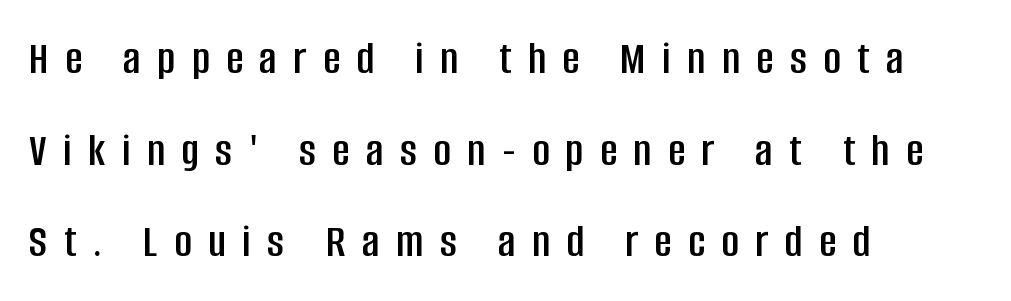
Q: Is the text italic (slanted)? A: No, it is upright.
Q: Is the typeface a serif or a sans-serif typeface? A: Sans-serif.
Q: Is the text underlined? A: No.
Q: How is the paragraph aligned? A: Left-aligned.
Q: Is the spacing between letters normal or unusually wide? A: Unusually wide.
Q: Is the spacing between lines tight, normal or loose? A: Loose.
Q: Width (condensed, normal, or wide)? A: Condensed.
Q: Stroke contrast? A: Low.
Q: x-height? A: Large.
Q: Monospaced? A: No.
